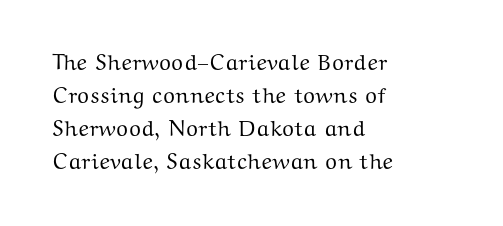
Q: Is the text italic (slanted)? A: No, it is upright.
Q: Is the text underlined? A: No.
Q: How is the paragraph aligned? A: Left-aligned.
Q: Is the spacing between letters normal or unusually wide? A: Normal.
Q: Is the spacing between lines tight, normal or loose? A: Normal.
